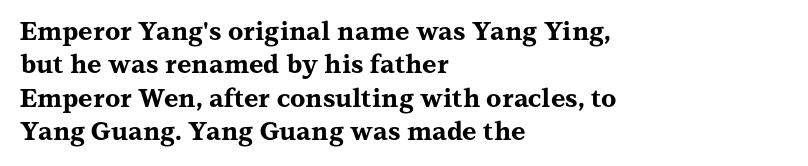
Notice how the passage keeps a crisp vertical edge on the left only. Ordinary non-slanted type is in use. This sample uses plain, unmodified letter spacing. Strong, thick strokes mark this as bold type. Normally led — the rows are evenly, conventionally spaced.
